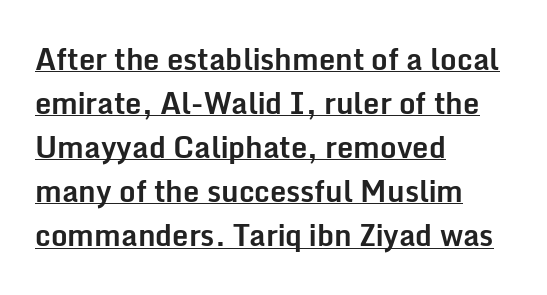
Does the copy run flush right? No — it runs flush left. A full-strength bold gives these letters their thick strokes. The sample's only ornament is a line tracing under the words. The axis of the letterforms is exactly vertical.
